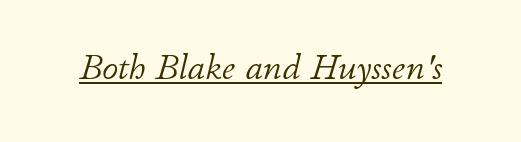
The image shows 36 px light type, italic (leaning right); set normal letter spacing, underlined; low stroke contrast and a small x-height.
